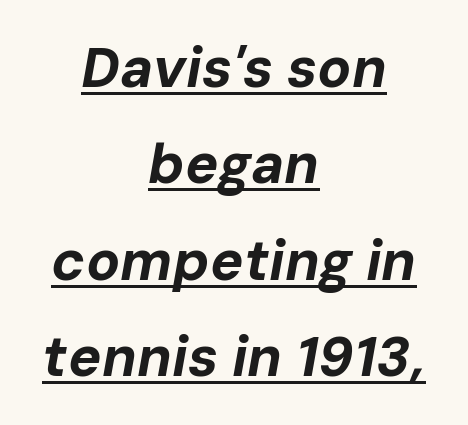
This is underlined copy, the kind a proofreader might mark for attention. It's the slanting kind of type. Proportional: the letters do not fall into vertical columns. Caption: standard tracking, unaltered. Heft: maximum for text — a bold.
